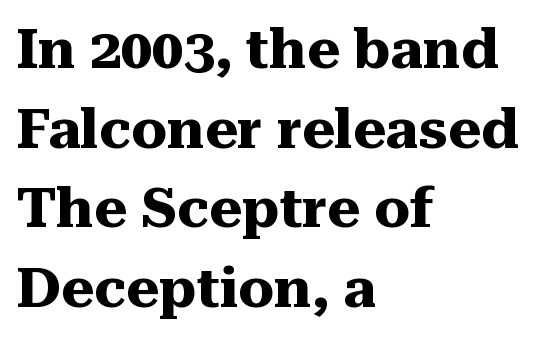
{"serif": "yes", "italic": "no", "bold": "yes", "weight": "heavy", "width": "normal", "stroke_contrast": "medium", "x_height": "medium", "monospaced": "no", "underline": "no", "align": "left", "line_spacing": "normal", "line_spacing_ratio": 1.42, "letter_spacing": "normal", "letter_spacing_em": 0.0, "glyph_px": 56}
